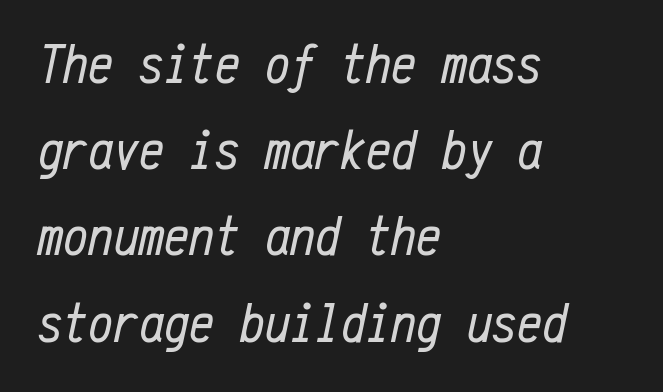
{"italic": "yes", "lean": "right", "slant_degrees": 12, "bold": "no", "weight": "regular", "width": "condensed", "stroke_contrast": "low", "x_height": "medium", "monospaced": "yes", "underline": "no", "align": "left", "line_spacing": "normal", "line_spacing_ratio": 1.54, "letter_spacing": "normal", "letter_spacing_em": 0.0, "glyph_px": 56}
